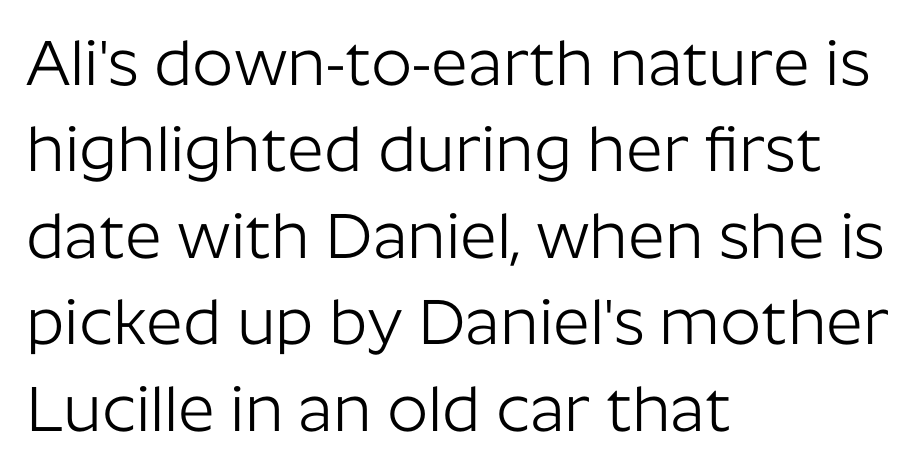
A normal amount of white space separates one row of letters from the next. Each letter keeps its own natural width here, so spacing adapts to shape. In terms of posture, this sample is upright. Note: no serifs on the glyphs. Compared with a centered layout, this one pins lines to the left instead.
